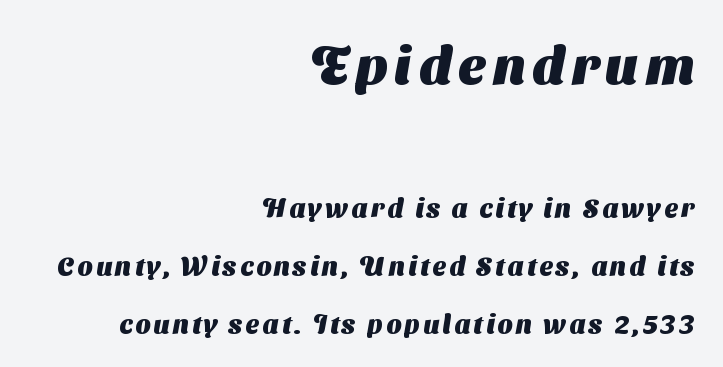
Chunky letters — that's bold for sure. The block of text is sparse from top to bottom, with ample space between rows. These lines are rendered in a variable-pitch font. Character size in the leading block exceeds that of the trailing block. The zone under the glyphs is completely vacant.
